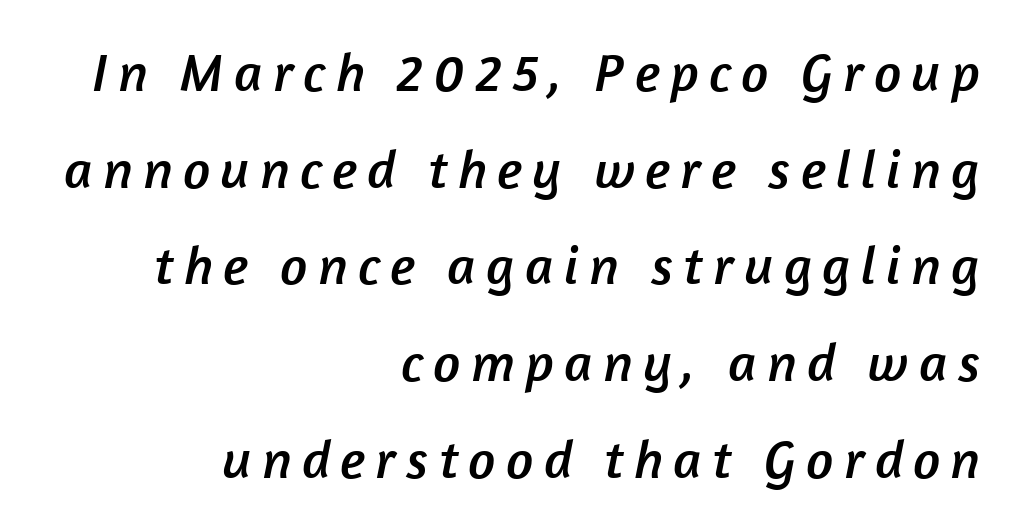
{"serif": "no", "width": "normal", "stroke_contrast": "low", "x_height": "medium", "monospaced": "no", "underline": "no", "align": "right", "line_spacing_ratio": 1.79, "glyph_px": 54}
